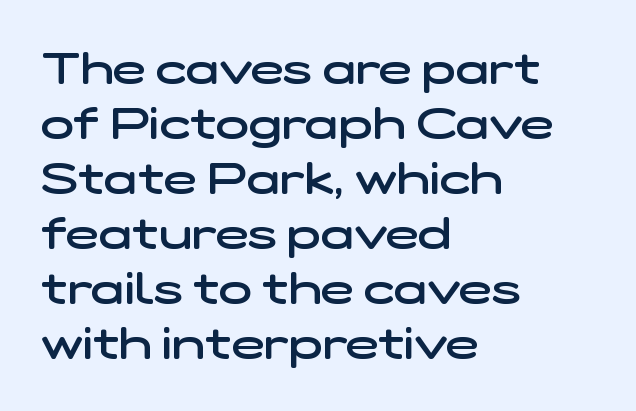
The image shows 44 px semibold, wide sans-serif type; set left-aligned, normal line spacing (1.25x), normal letter spacing, not underlined; low stroke contrast and a medium x-height.
